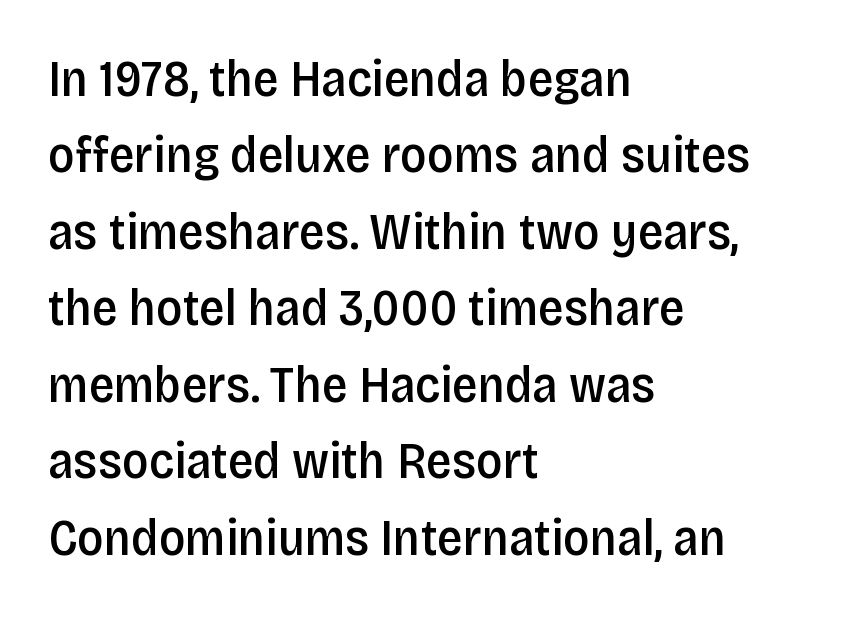
Q: Is the text bold? A: Semi-bold.
Q: Is the text italic (slanted)? A: No, it is upright.
Q: Is the typeface a serif or a sans-serif typeface? A: Sans-serif.
Q: Is the text underlined? A: No.
Q: How is the paragraph aligned? A: Left-aligned.
Q: Is the spacing between letters normal or unusually wide? A: Normal.
Q: Is the spacing between lines tight, normal or loose? A: Normal.
Q: Width (condensed, normal, or wide)? A: Condensed.
Q: Stroke contrast? A: Low.
Q: x-height? A: Large.
Q: Monospaced? A: No.
